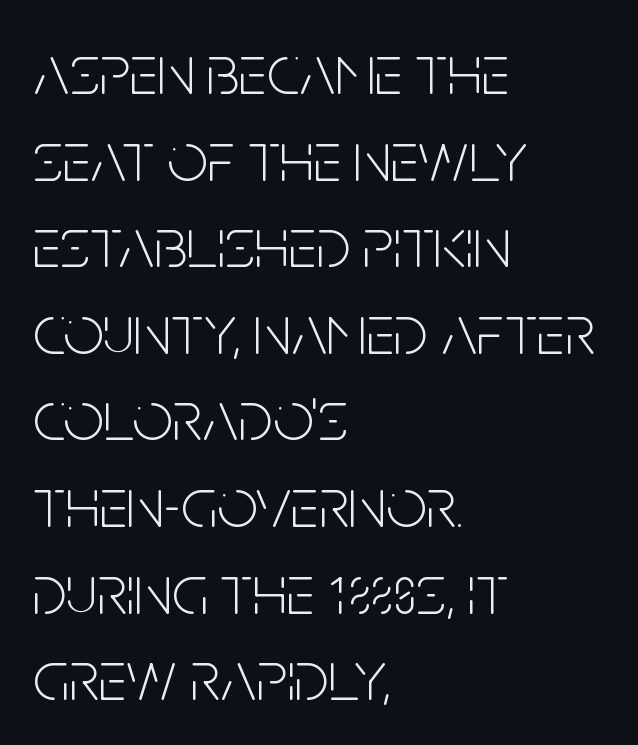
The image shows 71 px light, condensed sans-serif type, upright; set left-aligned, line spacing 1.22x, normal letter spacing, not underlined; low stroke contrast and a large x-height.
